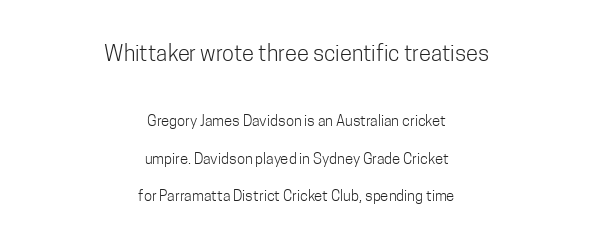
The image shows 22 px text type, upright; set centered, loose line spacing (2.49x), normal letter spacing, not underlined; the first (top) block is 1.47x larger.
